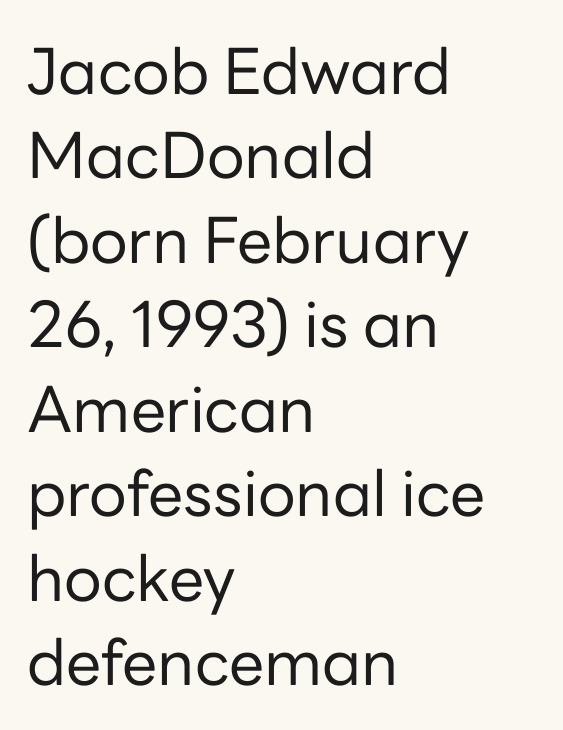
Is the block centered? No — it sits flush against the left margin. Does the leading feel generous? No, just average. The typeface has the unassuming heft of standard copy or less. The gap between lines stays unmarked.
